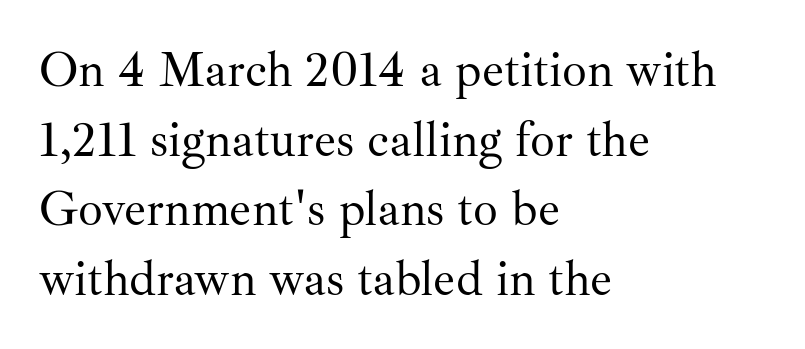
Q: Is the text bold? A: No.
Q: Is the text italic (slanted)? A: No, it is upright.
Q: Is the typeface a serif or a sans-serif typeface? A: Serif.
Q: Is the text underlined? A: No.
Q: How is the paragraph aligned? A: Left-aligned.
Q: Is the spacing between letters normal or unusually wide? A: Normal.
Q: Is the spacing between lines tight, normal or loose? A: Normal.
Q: Width (condensed, normal, or wide)? A: Normal.
Q: Stroke contrast? A: Medium.
Q: x-height? A: Small.
Q: Monospaced? A: No.
